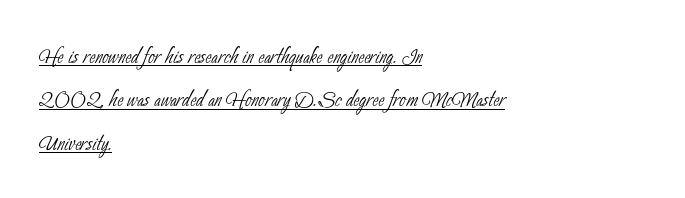
Q: Is the text bold? A: No.
Q: Is the typeface a serif or a sans-serif typeface? A: Sans-serif.
Q: Is the text underlined? A: Yes.
Q: How is the paragraph aligned? A: Left-aligned.
Q: Is the spacing between letters normal or unusually wide? A: Normal.
Q: Is the spacing between lines tight, normal or loose? A: Normal.
Q: Width (condensed, normal, or wide)? A: Condensed.
Q: Stroke contrast? A: Low.
Q: x-height? A: Small.
Q: Monospaced? A: No.
